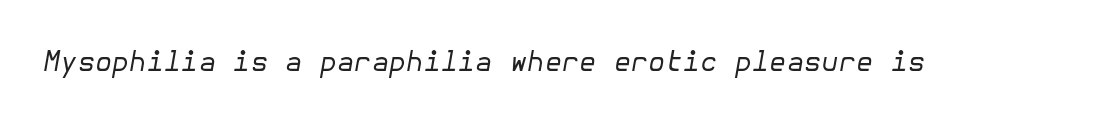
The image shows 28 px regular-weight type, italic (leaning right); set normal letter spacing, not underlined; low stroke contrast and a medium x-height.
